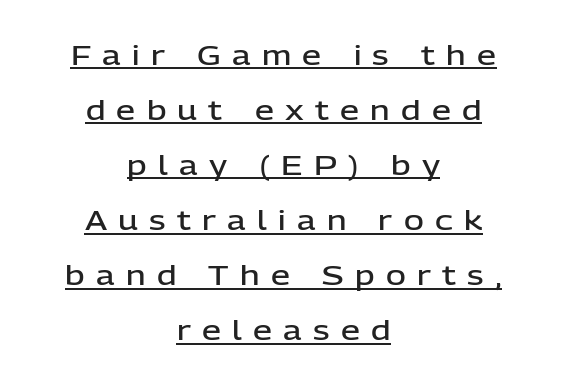
The glyphs have the mass of a demibold cut, below bold. Posture: straight, roman, zero tilt. Honestly, the rows look like they've been pulled way apart. A continuous stroke trails under the words, as in a hyperlink.
